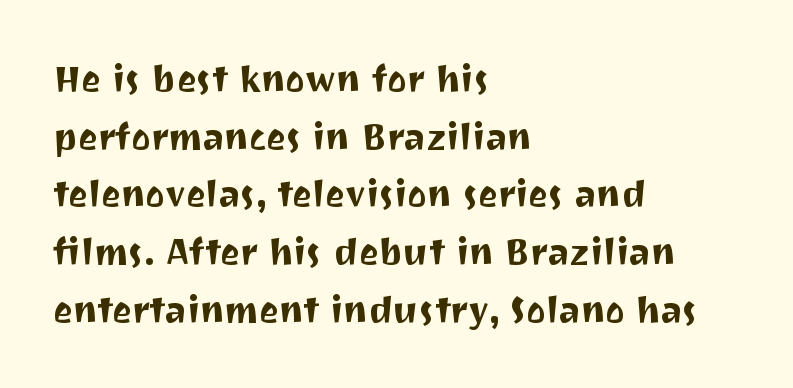
Q: Is the text italic (slanted)? A: No, it is upright.
Q: Is the typeface a serif or a sans-serif typeface? A: Sans-serif.
Q: Is the text underlined? A: No.
Q: How is the paragraph aligned? A: Left-aligned.
Q: Is the spacing between letters normal or unusually wide? A: Normal.
Q: Is the spacing between lines tight, normal or loose? A: Normal.
Q: Width (condensed, normal, or wide)? A: Normal.
Q: Stroke contrast? A: Medium.
Q: x-height? A: Medium.
Q: Monospaced? A: No.
